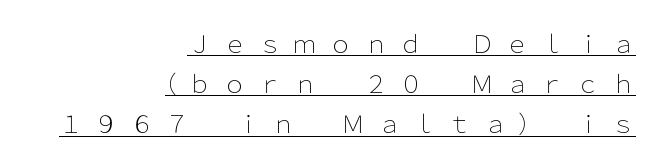
Tracking here is generous; glyphs stand well apart from one another. The paragraph shown leans on its right margin. Notice how the stems are strictly vertical — no italics here. Stroke thickness stays within the range of a standard reading face or lighter.
